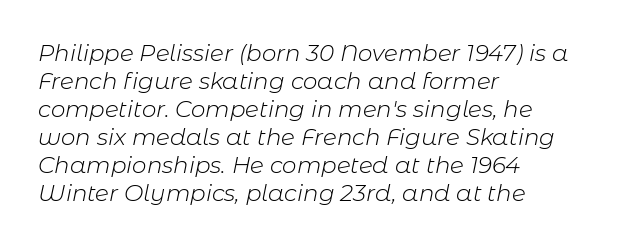
Q: Is the text bold? A: No.
Q: Is the text italic (slanted)? A: Yes, it leans right by about 11 degrees.
Q: Is the text underlined? A: No.
Q: How is the paragraph aligned? A: Left-aligned.
Q: Is the spacing between letters normal or unusually wide? A: Normal.
